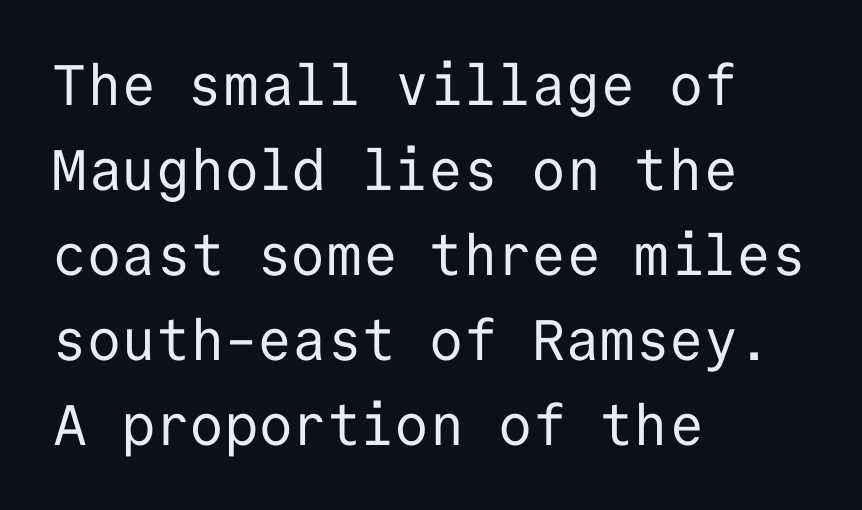
Caption: face not bold, strokes unweighted. In terms of leading, this rendering sits right in the middle. Looks like terminal output: every glyph gets an equal slot. The specimen omits any rule beneath the text block's lines. No feet cap the strokes, marking this as sans-serif type. Here the glyphs are tracked normally, forming tight word shapes.
